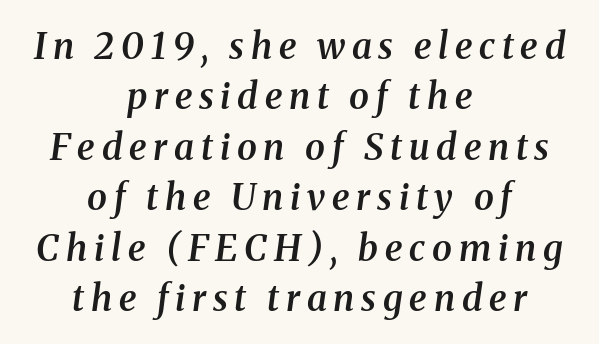
The image shows 36 px semibold serif type, italic (leaning right); set centered, normal line spacing (1.4x), not underlined; medium stroke contrast and a medium x-height.
